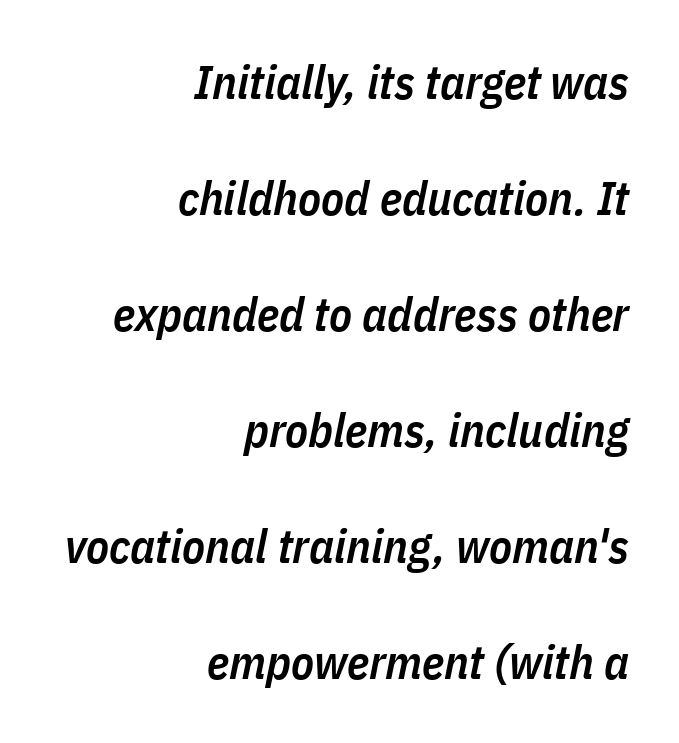
Q: Is the text bold? A: Semi-bold.
Q: Is the text italic (slanted)? A: Yes, it leans right by about 11 degrees.
Q: Is the text underlined? A: No.
Q: How is the paragraph aligned? A: Right-aligned.
Q: Is the spacing between letters normal or unusually wide? A: Normal.
Q: Is the spacing between lines tight, normal or loose? A: Loose.
Q: Width (condensed, normal, or wide)? A: Condensed.
Q: Stroke contrast? A: Low.
Q: x-height? A: Medium.
Q: Monospaced? A: No.
